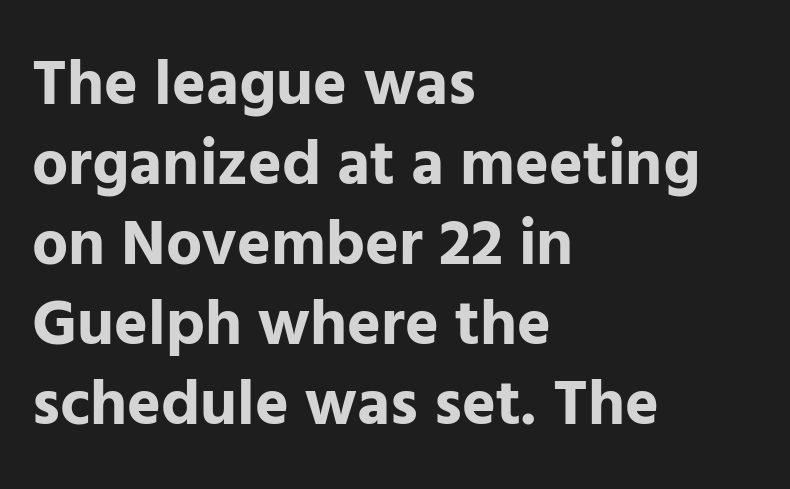
{"serif": "no", "italic": "no", "bold": "yes", "weight": "bold", "width": "normal", "stroke_contrast": "low", "x_height": "medium", "monospaced": "no", "underline": "no", "align": "left", "line_spacing": "normal", "line_spacing_ratio": 1.25, "letter_spacing": "normal", "letter_spacing_em": 0.0, "glyph_px": 64}
